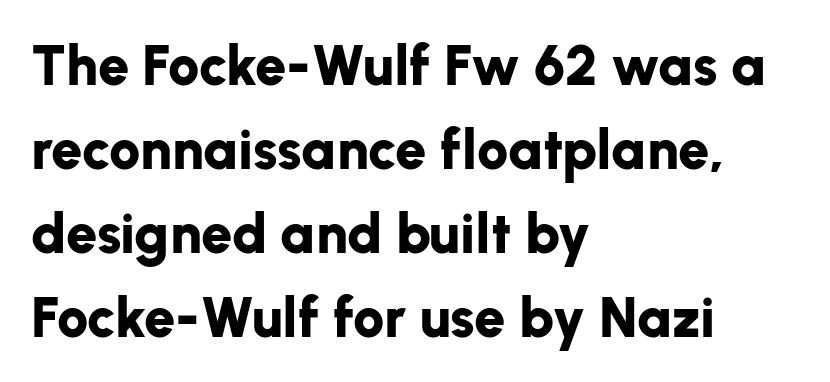
Q: Is the text bold? A: Yes.
Q: Is the text italic (slanted)? A: No, it is upright.
Q: Is the typeface a serif or a sans-serif typeface? A: Sans-serif.
Q: Is the text underlined? A: No.
Q: How is the paragraph aligned? A: Left-aligned.
Q: Is the spacing between letters normal or unusually wide? A: Normal.
Q: Is the spacing between lines tight, normal or loose? A: Normal.
Q: Width (condensed, normal, or wide)? A: Normal.
Q: Stroke contrast? A: Low.
Q: x-height? A: Medium.
Q: Monospaced? A: No.
